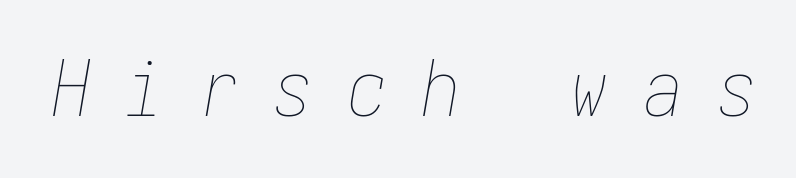
{"italic": "yes", "lean": "right", "slant_degrees": 10, "bold": "no", "weight": "thin", "width": "condensed", "stroke_contrast": "low", "x_height": "medium", "underline": "no", "letter_spacing": "wide", "letter_spacing_em": 0.46, "glyph_px": 77}
